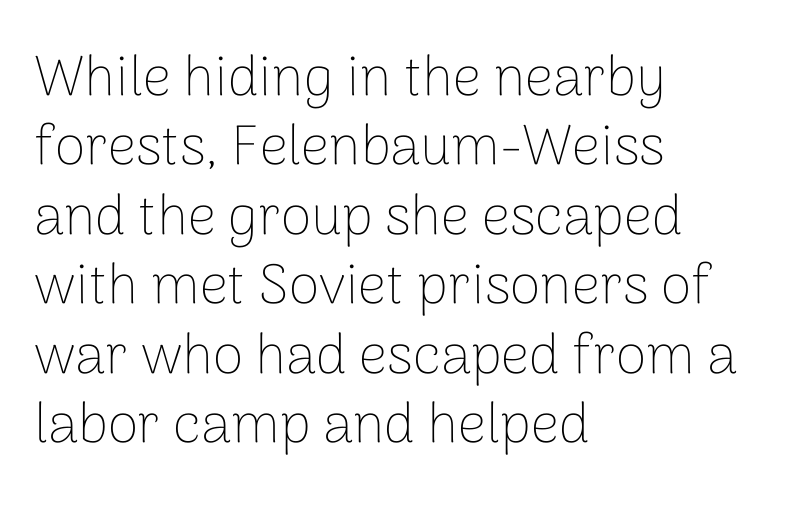
Q: Is the text bold? A: No.
Q: Is the text italic (slanted)? A: No, it is upright.
Q: Is the typeface a serif or a sans-serif typeface? A: Sans-serif.
Q: Is the text underlined? A: No.
Q: How is the paragraph aligned? A: Left-aligned.
Q: Is the spacing between letters normal or unusually wide? A: Normal.
Q: Width (condensed, normal, or wide)? A: Normal.
Q: Stroke contrast? A: Low.
Q: x-height? A: Medium.
Q: Monospaced? A: No.
